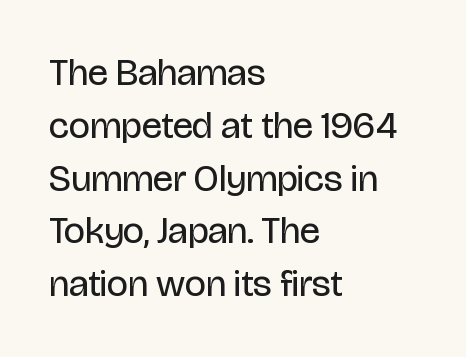
{"serif": "no", "italic": "no", "bold": "no", "weight": "regular", "width": "condensed", "stroke_contrast": "low", "x_height": "large", "monospaced": "no", "underline": "no", "align": "left", "line_spacing": "normal", "line_spacing_ratio": 1.39, "letter_spacing": "normal", "letter_spacing_em": 0.0, "glyph_px": 38}
